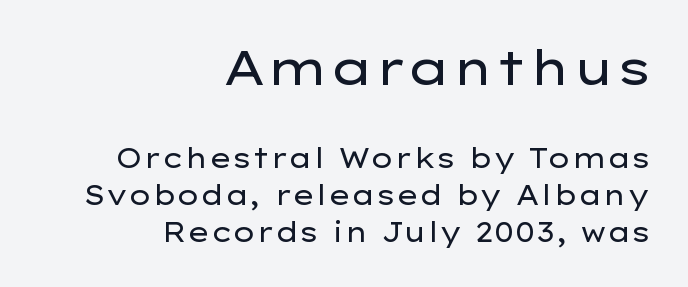
{"serif": "no", "italic": "no", "bold": "no", "weight": "regular", "width": "wide", "stroke_contrast": "low", "x_height": "medium", "monospaced": "no", "underline": "no", "align": "right", "line_spacing": "normal", "line_spacing_ratio": 1.37, "letter_spacing": "normal", "letter_spacing_em": 0.0, "larger_block": "first", "size_ratio": 1.78, "glyph_px": 48}
